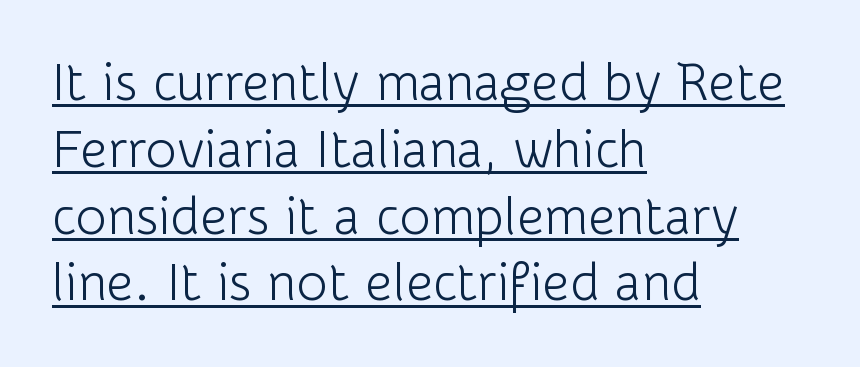
{"serif": "no", "italic": "no", "bold": "no", "weight": "light", "width": "normal", "stroke_contrast": "low", "x_height": "medium", "monospaced": "no", "underline": "yes", "align": "left", "line_spacing": "normal", "line_spacing_ratio": 1.26, "letter_spacing": "normal", "letter_spacing_em": 0.0, "glyph_px": 53}
